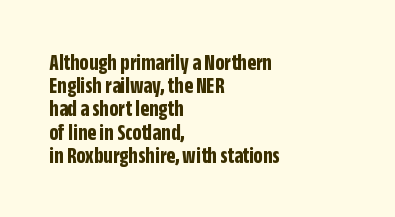
Q: Is the text bold? A: Yes.
Q: Is the text italic (slanted)? A: No, it is upright.
Q: Is the text underlined? A: No.
Q: How is the paragraph aligned? A: Left-aligned.
Q: Is the spacing between letters normal or unusually wide? A: Normal.
Q: Is the spacing between lines tight, normal or loose? A: Tight.
